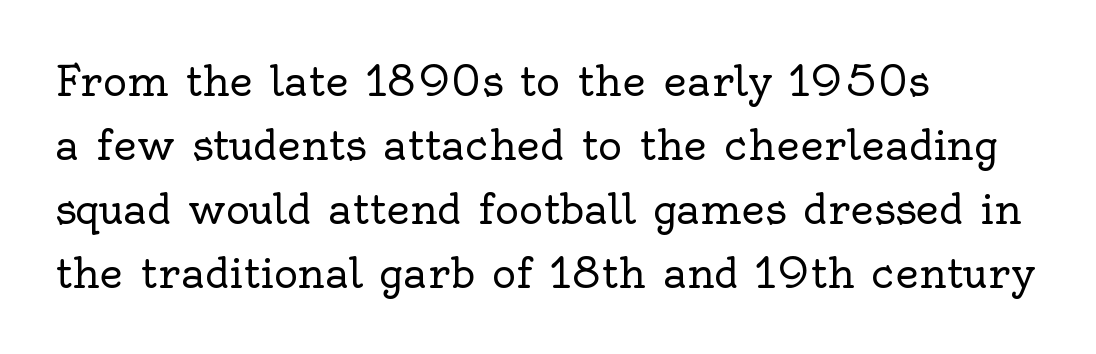
How would I describe the line gaps? Plain and ordinary. Line starts are locked; line ends wander. Unlike italic type, these characters show no tilt at all. These glyphs show unthickened strokes, regular width or finer.
